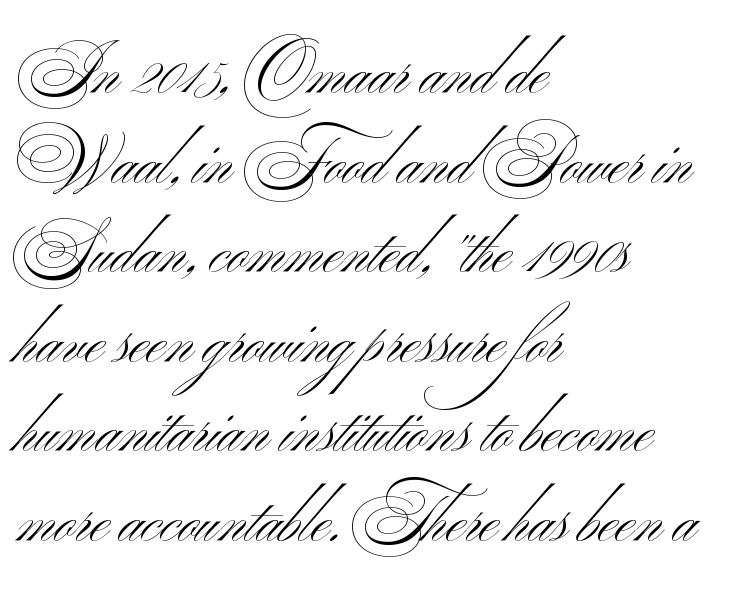
Nope, no serifs anywhere on these letters. The font sits on the lighter half of the weight spectrum, regular included. The rendering uses a moderate line-height, typical for paragraphs. Is this a fixed-width face? No — the glyphs have proportional, varying widths.
